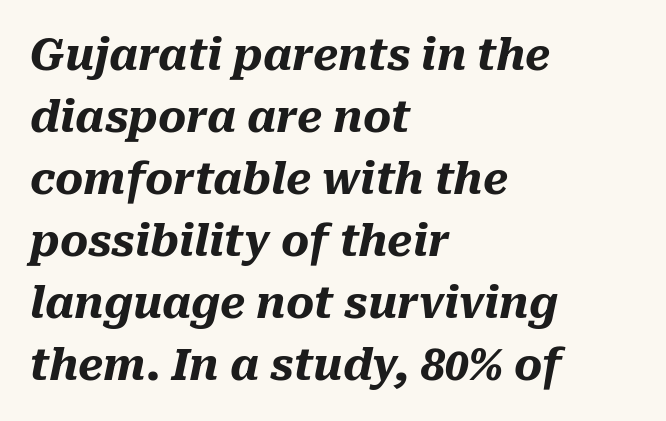
Q: Is the text bold? A: Yes.
Q: Is the text italic (slanted)? A: Yes, it leans right by about 10 degrees.
Q: Is the text underlined? A: No.
Q: How is the paragraph aligned? A: Left-aligned.
Q: Is the spacing between letters normal or unusually wide? A: Normal.
Q: Is the spacing between lines tight, normal or loose? A: Normal.
Q: Width (condensed, normal, or wide)? A: Normal.
Q: Stroke contrast? A: Medium.
Q: x-height? A: Medium.
Q: Monospaced? A: No.
